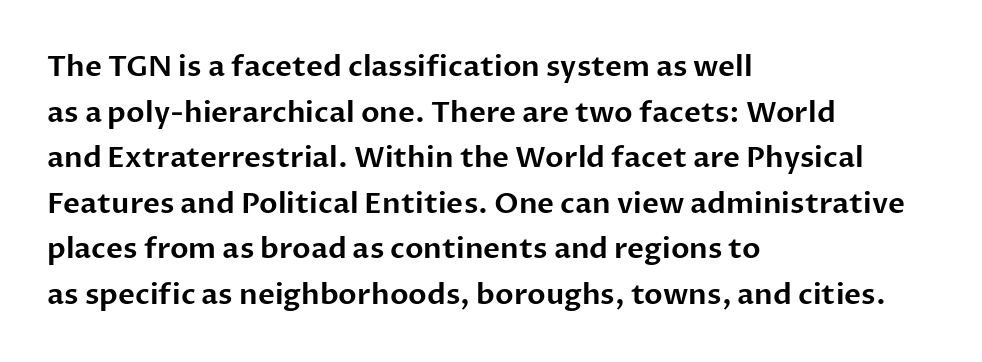
This sample keeps an unexceptional amount of space between lines. Posture: vertical. Looks like regular typesetting: each glyph gets only the width it needs. Descenders are the only things crossing below the line.
